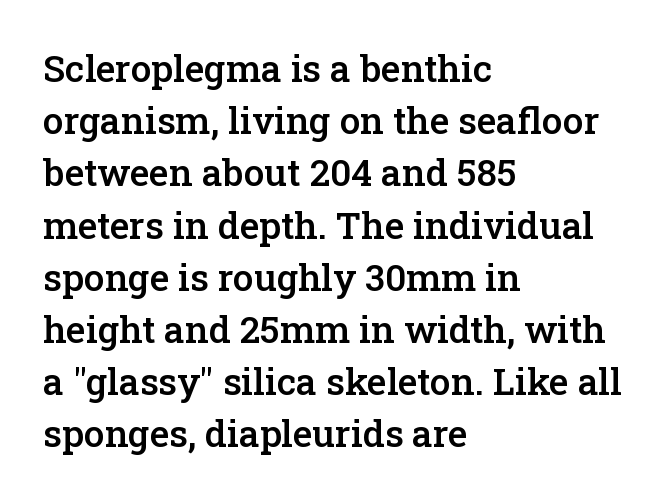
Q: Is the text bold? A: Semi-bold.
Q: Is the text italic (slanted)? A: No, it is upright.
Q: Is the typeface a serif or a sans-serif typeface? A: Serif.
Q: Is the text underlined? A: No.
Q: How is the paragraph aligned? A: Left-aligned.
Q: Is the spacing between letters normal or unusually wide? A: Normal.
Q: Is the spacing between lines tight, normal or loose? A: Normal.
Q: Width (condensed, normal, or wide)? A: Normal.
Q: Stroke contrast? A: Low.
Q: x-height? A: Medium.
Q: Monospaced? A: No.
